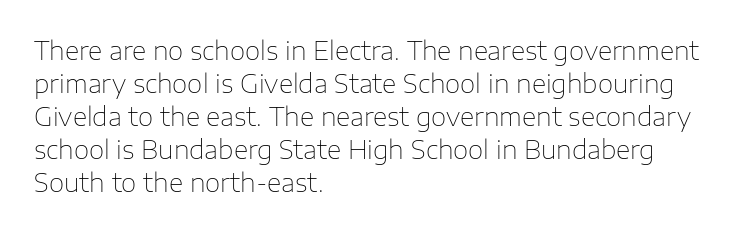
{"italic": "no", "bold": "no", "underline": "no", "align": "left", "line_spacing": "normal", "line_spacing_ratio": 1.32, "letter_spacing": "normal", "letter_spacing_em": 0.0, "glyph_px": 25}
